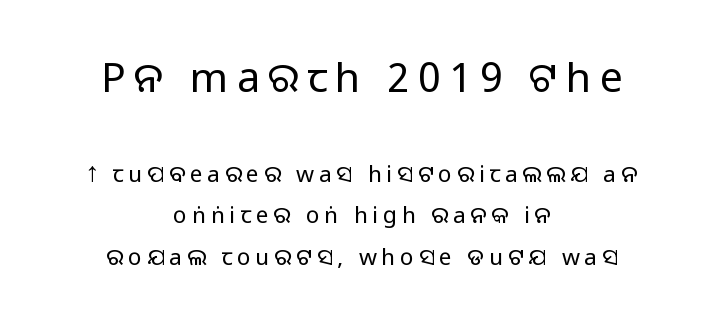
{"serif": "no", "italic": "no", "bold": "no", "weight": "regular", "width": "normal", "stroke_contrast": "low", "x_height": "large", "monospaced": "no", "underline": "no", "align": "center", "line_spacing_ratio": 1.79, "letter_spacing": "wide", "letter_spacing_em": 0.2, "larger_block": "first", "size_ratio": 1.78, "glyph_px": 41}
